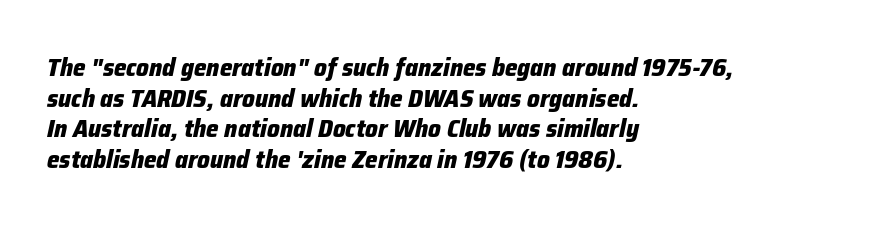
Q: Is the text bold? A: Yes.
Q: Is the text italic (slanted)? A: Yes, it leans right by about 12 degrees.
Q: Is the text underlined? A: No.
Q: How is the paragraph aligned? A: Left-aligned.
Q: Is the spacing between letters normal or unusually wide? A: Normal.
